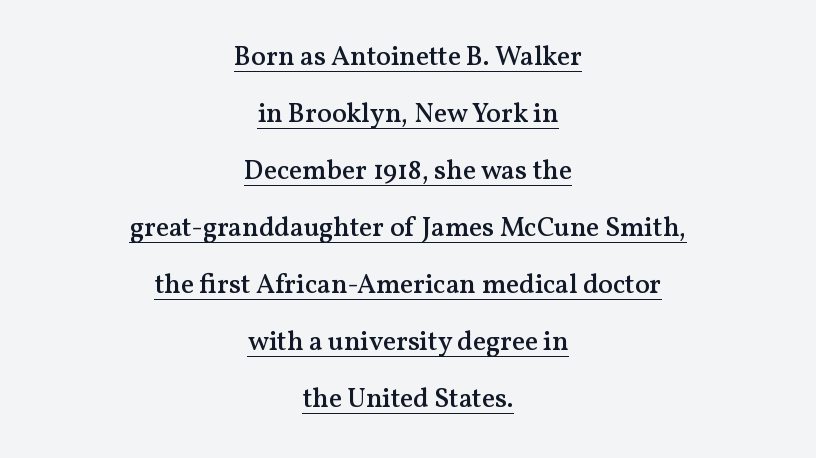
{"italic": "no", "bold": "semi", "underline": "yes", "align": "center", "line_spacing": "loose", "line_spacing_ratio": 2.11, "letter_spacing": "normal", "letter_spacing_em": 0.0, "glyph_px": 27}
